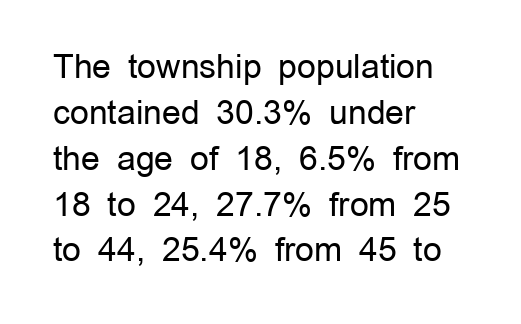
The passage shown is not bold in any degree. The gap between lines stays unmarked. These lines are composed in type without serifs. This sample has the flowing, uneven cadence of proportional lettering.
